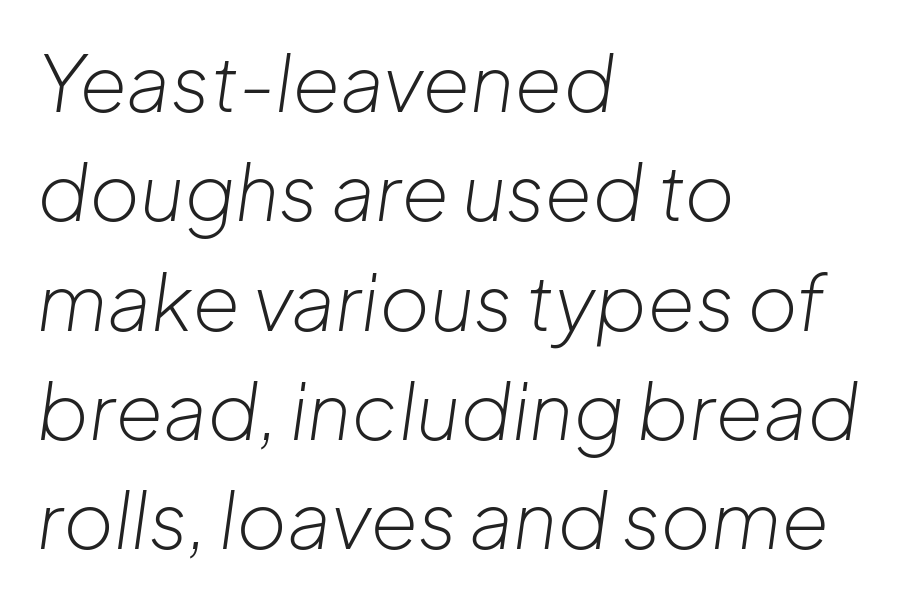
Q: Is the text bold? A: No.
Q: Is the text italic (slanted)? A: Yes, it leans right by about 8 degrees.
Q: Is the text underlined? A: No.
Q: How is the paragraph aligned? A: Left-aligned.
Q: Is the spacing between letters normal or unusually wide? A: Normal.
Q: Is the spacing between lines tight, normal or loose? A: Normal.
Q: Width (condensed, normal, or wide)? A: Normal.
Q: Stroke contrast? A: Low.
Q: x-height? A: Medium.
Q: Monospaced? A: No.
